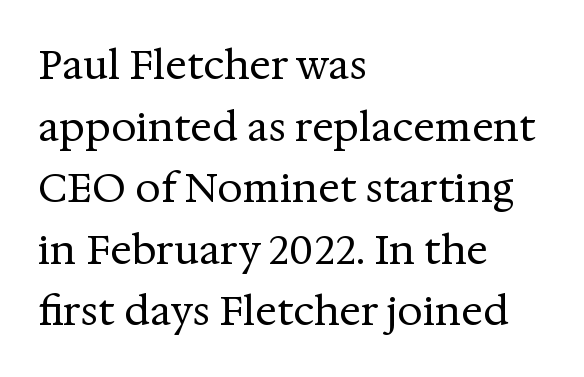
Q: Is the text bold? A: No.
Q: Is the text italic (slanted)? A: No, it is upright.
Q: Is the typeface a serif or a sans-serif typeface? A: Serif.
Q: Is the text underlined? A: No.
Q: How is the paragraph aligned? A: Left-aligned.
Q: Is the spacing between letters normal or unusually wide? A: Normal.
Q: Is the spacing between lines tight, normal or loose? A: Normal.
Q: Width (condensed, normal, or wide)? A: Normal.
Q: Stroke contrast? A: Medium.
Q: x-height? A: Medium.
Q: Monospaced? A: No.
